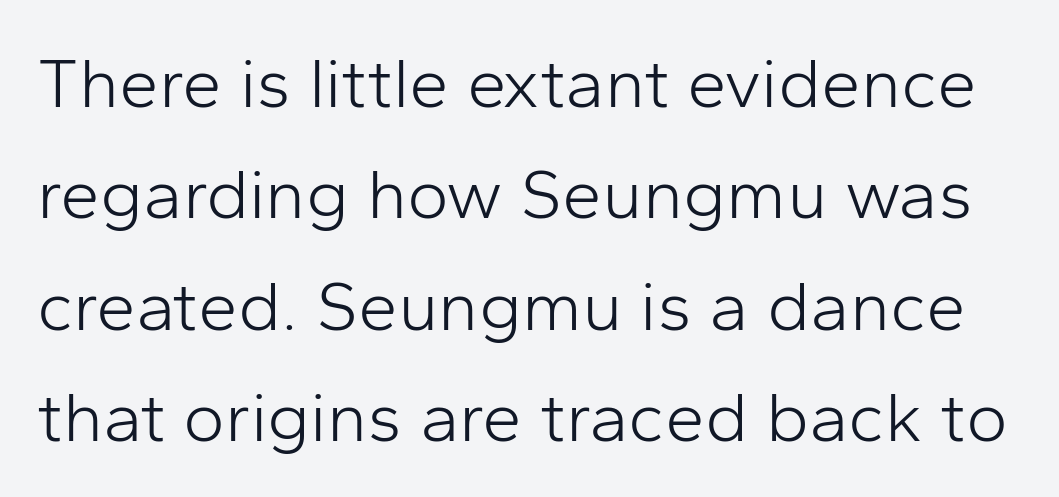
Default kerning and tracking; the words read as compact shapes. The rendering shows plain stroke endings on the letterforms — a sans-serif design. You could not count columns in this text — the font is proportionally spaced. Descenders hang freely into open space. This is roman type, the default non-slanted kind. The typesetting does not lean heavy: it is not bold.
